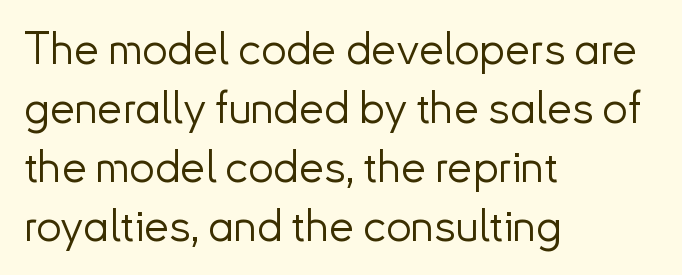
{"serif": "no", "italic": "no", "bold": "no", "weight": "light", "width": "normal", "stroke_contrast": "low", "x_height": "small", "monospaced": "no", "underline": "no", "align": "left", "line_spacing": "normal", "line_spacing_ratio": 1.31, "letter_spacing": "normal", "letter_spacing_em": 0.0, "glyph_px": 45}
